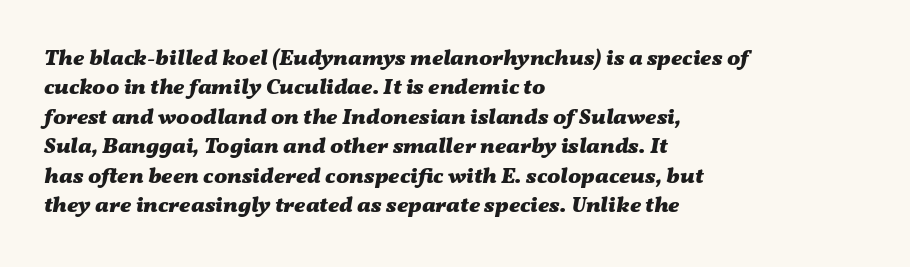
Line beginnings align vertically; line endings do not. The horizontal fit of the characters is conventional and even. The strokes are fattened all the way to bold. The string is rendered with underlining switched off. The leading is moderate, giving the passage an even texture. Designer's note — italics engaged.
